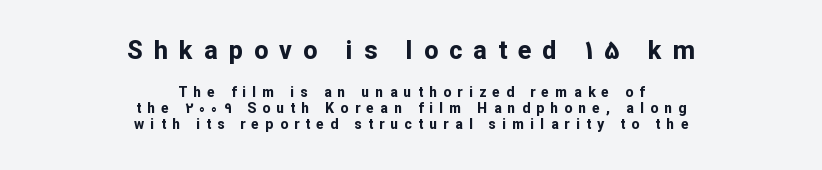
The image shows 25 px bold type, upright; set centered, tight line spacing (1.15x), unusually wide letter spacing (+0.45 em), not underlined; the first (top) block is 1.79x larger.
